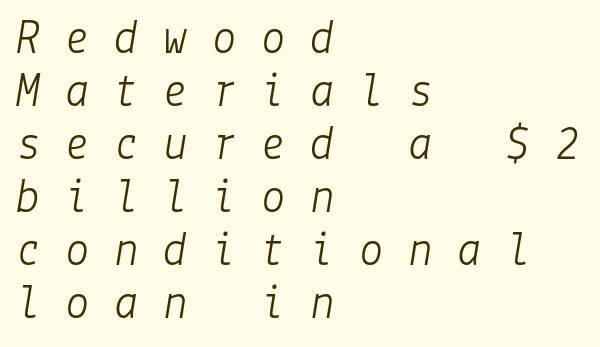
Beneath every word, the page is bare. Each stroke keeps to a modest, everyday thickness or less. Closely set lines give the paragraph a compact silhouette. Characters are canted at an angle relative to the baseline's perpendicular. The paragraph shown leans on its left margin. The horizontal fit of the characters is loose and conspicuously gappy.
